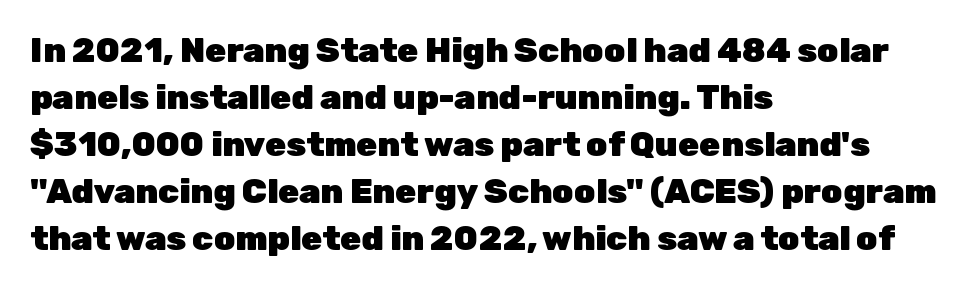
The image shows 34 px heavy sans-serif type, upright; set left-aligned, normal line spacing (1.38x), normal letter spacing, not underlined; low stroke contrast and a medium x-height.
